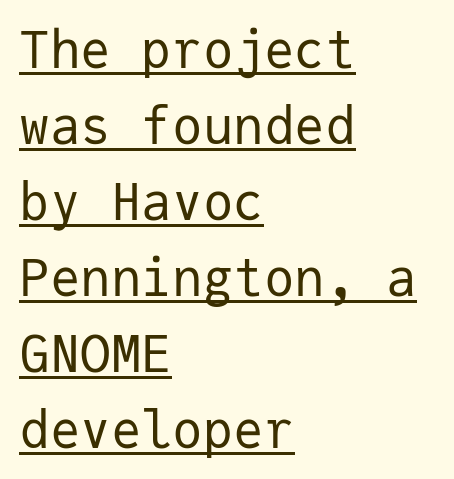
The image shows 51 px regular-weight sans-serif type, upright, monospaced; set left-aligned, normal line spacing (1.49x), normal letter spacing, underlined; low stroke contrast and a medium x-height.
